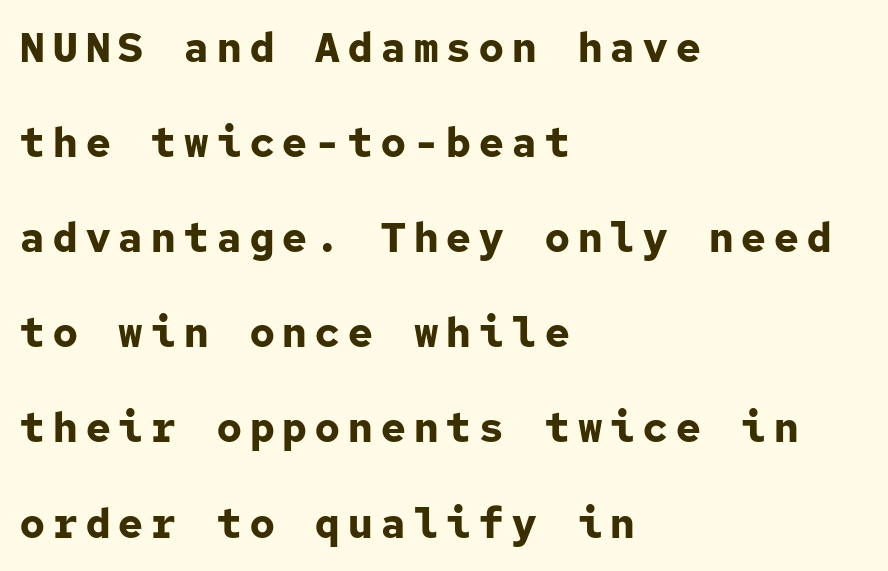
This rendering widens character spacing well past its baseline value. Here the designer chose a console-style face with uniform glyph widths. The lines in this sample share a left origin and differ only in where they stop. Loosely led — the rows are spread out. These lines carry a lot of weight — the face is fully bold.
